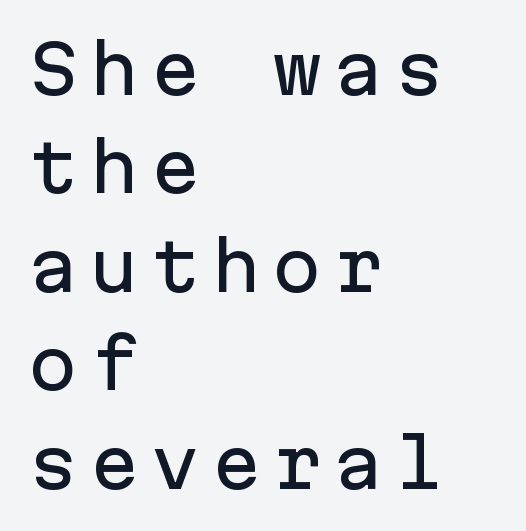
The image shows 67 px sans-serif type, upright, monospaced; set left-aligned, normal line spacing (1.47x), not underlined; low stroke contrast and a medium x-height.
